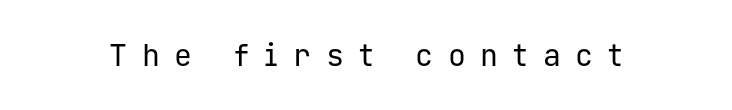
Q: Is the text bold? A: No.
Q: Is the text italic (slanted)? A: No, it is upright.
Q: Is the typeface a serif or a sans-serif typeface? A: Sans-serif.
Q: Is the text underlined? A: No.
Q: Is the spacing between letters normal or unusually wide? A: Unusually wide.
Q: Width (condensed, normal, or wide)? A: Normal.
Q: Stroke contrast? A: Low.
Q: x-height? A: Medium.
Q: Monospaced? A: Yes.
